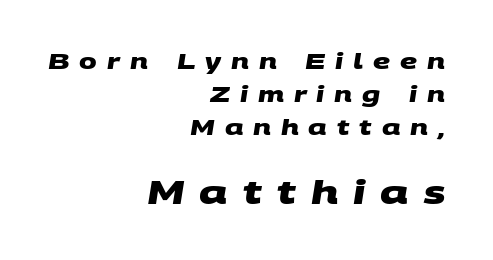
{"serif": "no", "bold": "yes", "weight": "heavy", "width": "wide", "stroke_contrast": "medium", "x_height": "large", "monospaced": "no", "underline": "no", "align": "right", "line_spacing": "normal", "line_spacing_ratio": 1.57, "letter_spacing": "wide", "letter_spacing_em": 0.47, "larger_block": "second", "size_ratio": 1.52, "glyph_px": 32}
